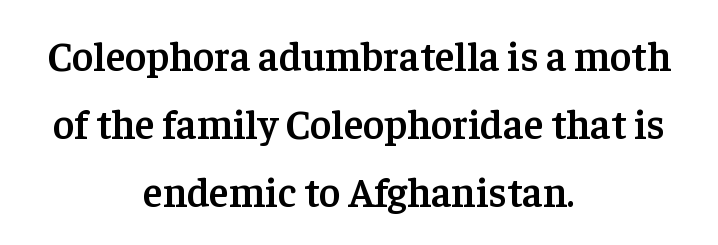
{"serif": "yes", "italic": "no", "bold": "semi", "weight": "semibold", "width": "normal", "stroke_contrast": "low", "x_height": "medium", "monospaced": "no", "underline": "no", "align": "center", "line_spacing": "normal", "line_spacing_ratio": 1.66, "letter_spacing": "normal", "letter_spacing_em": 0.0, "glyph_px": 41}
